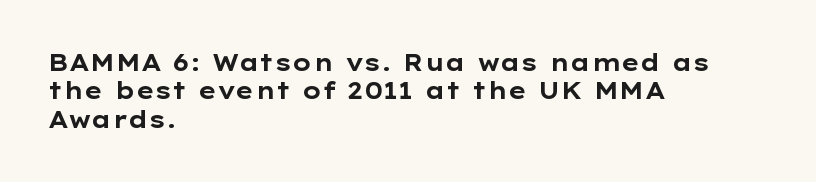
{"italic": "no", "bold": "yes", "underline": "no", "align": "left", "line_spacing_ratio": 1.23, "letter_spacing": "normal", "letter_spacing_em": 0.0, "glyph_px": 23}
